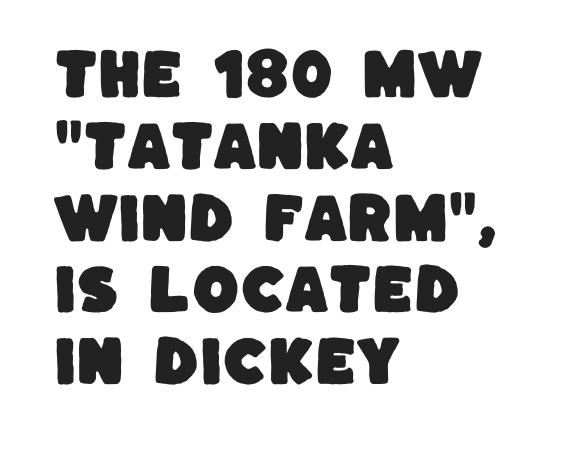
Reading down the column, the eye jumps a familiar distance to each next line. Observe the absence of serifs on each vertical stroke in this sample. The lines in this sample share a left origin and differ only in where they stop. Note the varied advance widths — an 'i' is clearly narrower than an 'm'.
